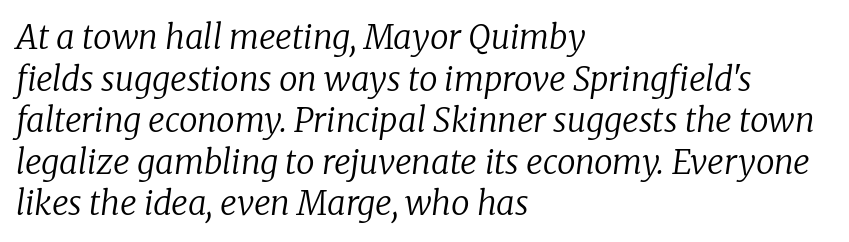
{"serif": "yes", "italic": "yes", "lean": "right", "slant_degrees": 8, "bold": "no", "weight": "regular", "width": "normal", "stroke_contrast": "low", "x_height": "medium", "monospaced": "no", "underline": "no", "align": "left", "line_spacing": "normal", "line_spacing_ratio": 1.26, "letter_spacing": "normal", "letter_spacing_em": 0.0, "glyph_px": 33}
